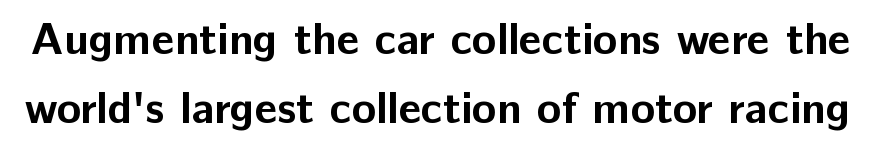
The image shows 45 px bold sans-serif type, upright; set normal line spacing (1.54x), normal letter spacing, not underlined; low stroke contrast and a medium x-height.
